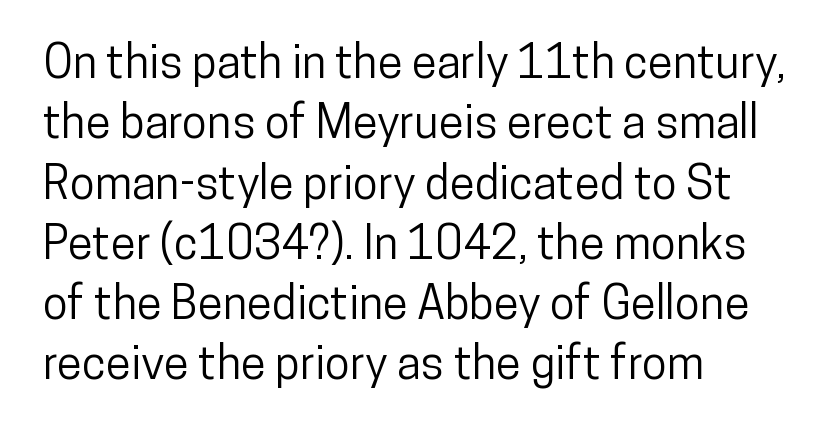
{"serif": "no", "italic": "no", "width": "condensed", "stroke_contrast": "low", "x_height": "medium", "monospaced": "no", "underline": "no", "align": "left", "line_spacing": "normal", "line_spacing_ratio": 1.31, "letter_spacing": "normal", "letter_spacing_em": 0.0, "glyph_px": 46}
